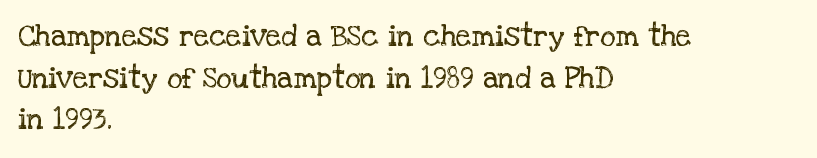
Q: Is the text bold? A: No.
Q: Is the text italic (slanted)? A: No, it is upright.
Q: Is the typeface a serif or a sans-serif typeface? A: Serif.
Q: Is the text underlined? A: No.
Q: How is the paragraph aligned? A: Left-aligned.
Q: Is the spacing between letters normal or unusually wide? A: Normal.
Q: Is the spacing between lines tight, normal or loose? A: Normal.
Q: Width (condensed, normal, or wide)? A: Normal.
Q: Stroke contrast? A: Low.
Q: x-height? A: Large.
Q: Monospaced? A: No.
